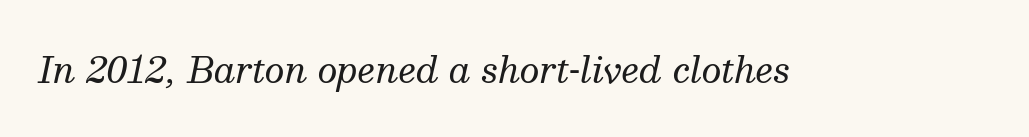
The image shows 35 px regular-weight serif type, italic (leaning right); set normal letter spacing, not underlined; medium stroke contrast and a medium x-height.
